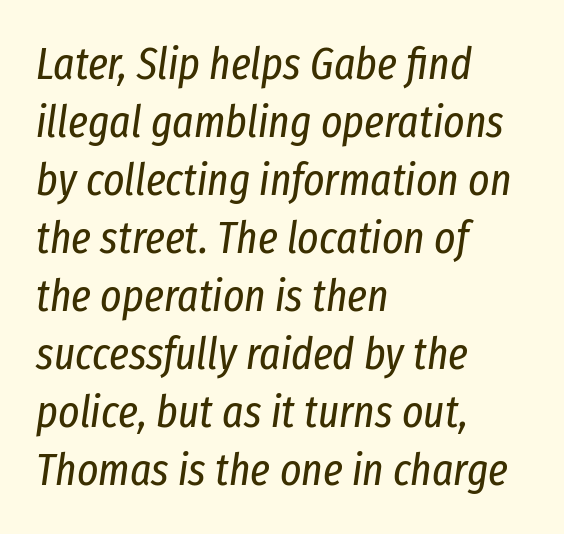
Left-aligned paragraph, ragged on the right. Designer's note — italics engaged. A light-to-regular cut is what we see here. Character widths vary here, with narrow letters taking less room than wide ones.
